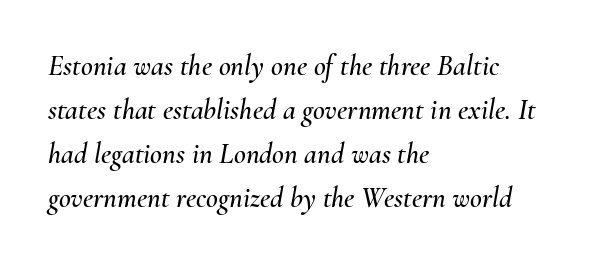
The image shows 29 px text type, italic (leaning right); set left-aligned, normal line spacing (1.52x), normal letter spacing, not underlined; medium stroke contrast and a small x-height.
